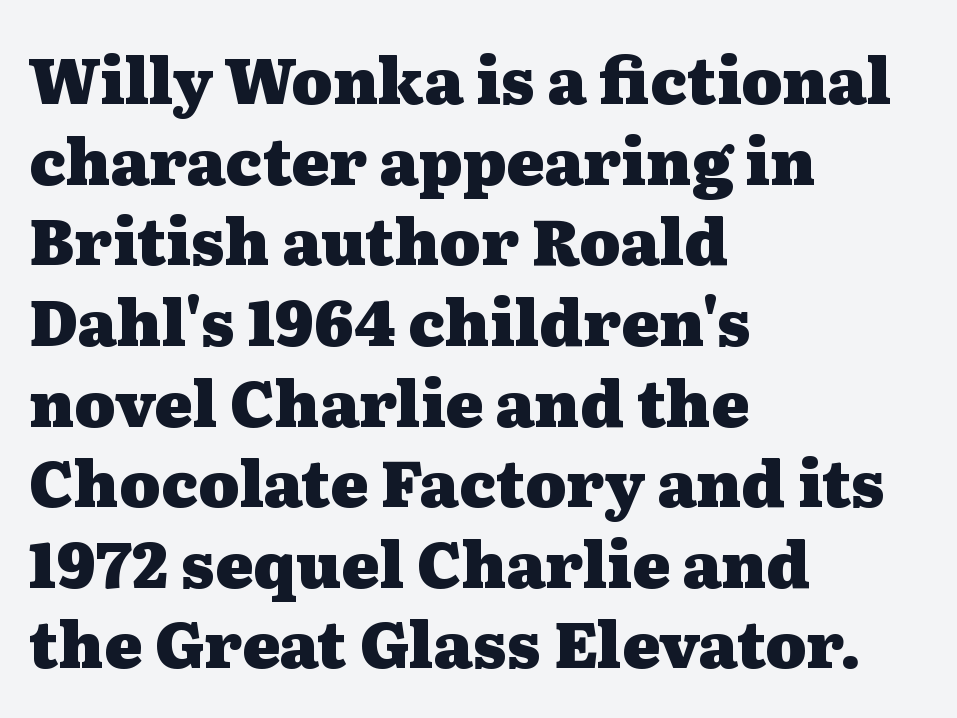
Q: Is the text bold? A: Yes.
Q: Is the text italic (slanted)? A: No, it is upright.
Q: Is the typeface a serif or a sans-serif typeface? A: Serif.
Q: Is the text underlined? A: No.
Q: How is the paragraph aligned? A: Left-aligned.
Q: Is the spacing between letters normal or unusually wide? A: Normal.
Q: Is the spacing between lines tight, normal or loose? A: Normal.
Q: Width (condensed, normal, or wide)? A: Wide.
Q: Stroke contrast? A: Medium.
Q: x-height? A: Medium.
Q: Monospaced? A: No.
